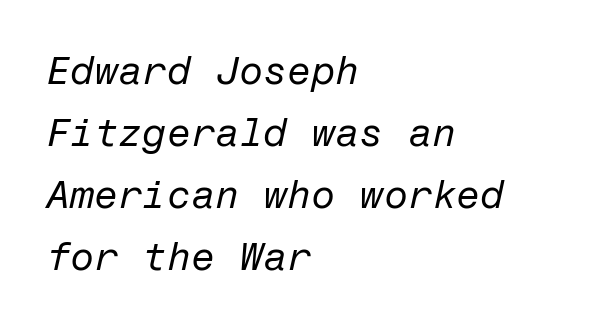
{"italic": "yes", "lean": "right", "slant_degrees": 12, "bold": "no", "weight": "regular", "width": "normal", "stroke_contrast": "low", "x_height": "medium", "underline": "no", "align": "left", "line_spacing": "normal", "line_spacing_ratio": 1.59, "letter_spacing": "normal", "letter_spacing_em": 0.0, "glyph_px": 39}
